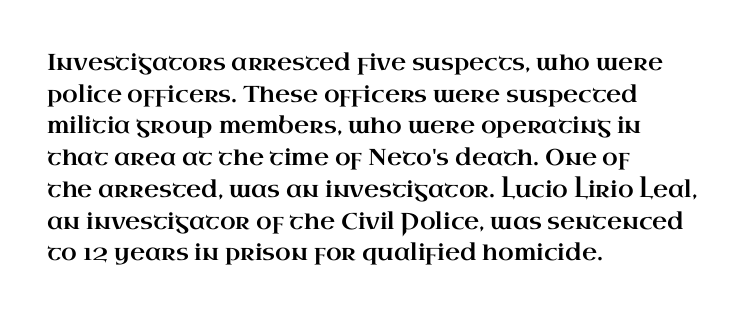
The image shows 23 px text type, upright; set left-aligned, normal line spacing (1.38x), normal letter spacing, not underlined.
